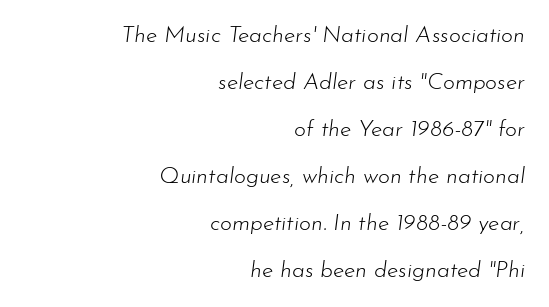
Q: Is the text bold? A: No.
Q: Is the text italic (slanted)? A: Yes, it leans right by about 7 degrees.
Q: Is the text underlined? A: No.
Q: How is the paragraph aligned? A: Right-aligned.
Q: Is the spacing between letters normal or unusually wide? A: Normal.
Q: Is the spacing between lines tight, normal or loose? A: Loose.
